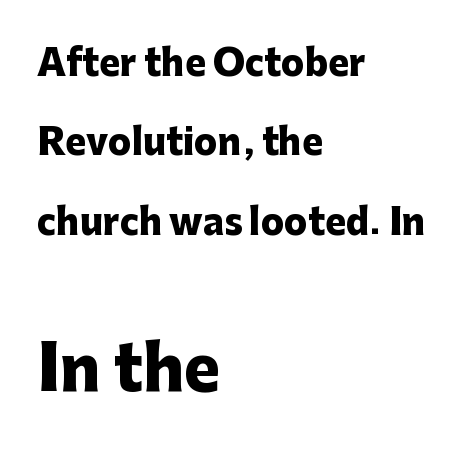
Summary of weight: heavy, a full bold. These two chunks differ in scale, with the bottom chunk taking the larger measure. These lines are rendered in a variable-pitch font. No italicization has been applied; the sample stays upright. Check under the words: just untouched page.
